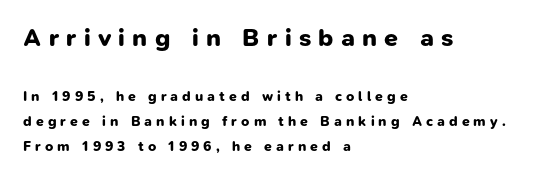
Q: Is the text bold? A: Yes.
Q: Is the text underlined? A: No.
Q: How is the paragraph aligned? A: Left-aligned.
Q: Is the spacing between letters normal or unusually wide? A: Unusually wide.
Q: Which block of text is set in a larger size, the first (top) or the second (bottom)? A: The first (top) one.
